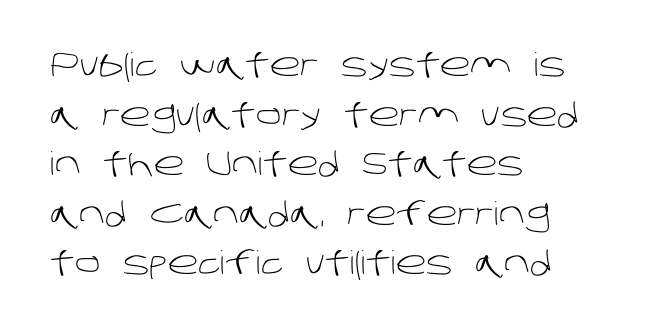
Students, observe: this is what conventionally led text looks like. The letterforms sit shoulder to shoulder at normal distance. Proportional: the letters do not fall into vertical columns. Layout note: lines flush left. The area under the type is left untouched. These glyphs show unthickened strokes, regular width or finer.
